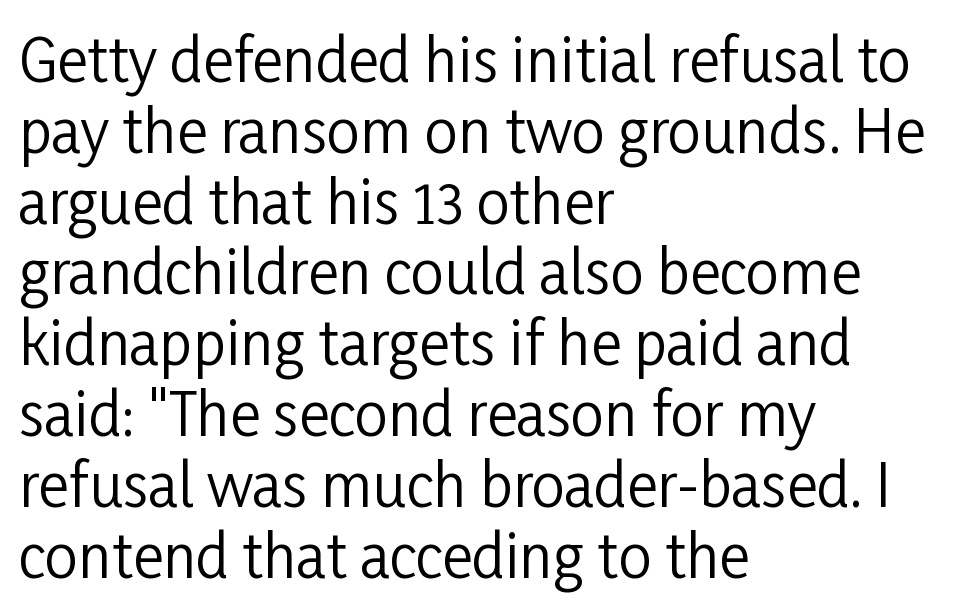
Q: Is the text bold? A: No.
Q: Is the text italic (slanted)? A: No, it is upright.
Q: Is the typeface a serif or a sans-serif typeface? A: Sans-serif.
Q: Is the text underlined? A: No.
Q: How is the paragraph aligned? A: Left-aligned.
Q: Is the spacing between letters normal or unusually wide? A: Normal.
Q: Width (condensed, normal, or wide)? A: Condensed.
Q: Stroke contrast? A: Low.
Q: x-height? A: Medium.
Q: Monospaced? A: No.
